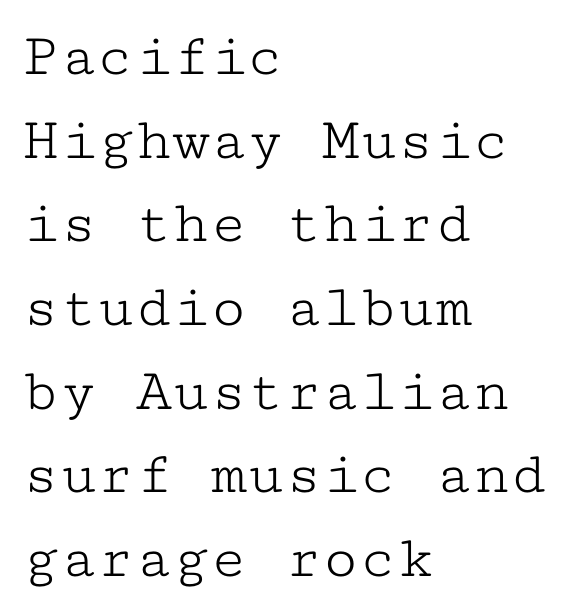
{"serif": "yes", "italic": "no", "bold": "no", "weight": "light", "width": "wide", "stroke_contrast": "low", "x_height": "medium", "monospaced": "yes", "underline": "no", "align": "left", "line_spacing": "normal", "line_spacing_ratio": 1.35, "letter_spacing": "normal", "letter_spacing_em": 0.0, "glyph_px": 62}
